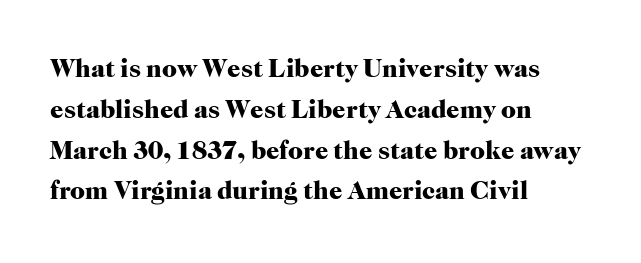
{"italic": "no", "bold": "yes", "underline": "no", "align": "left", "line_spacing": "normal", "line_spacing_ratio": 1.57, "letter_spacing": "normal", "letter_spacing_em": 0.0, "glyph_px": 26}
